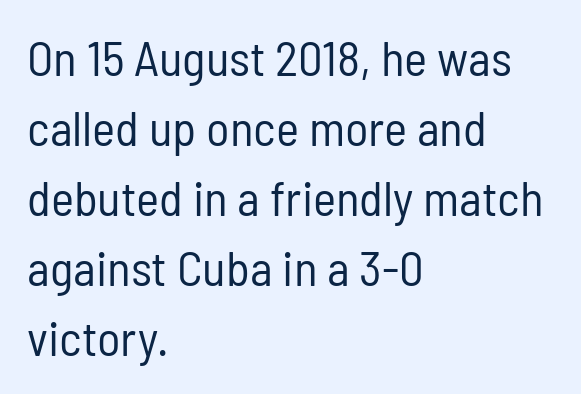
The specimen omits any rule beneath the text block's lines. Stroke thickness stays within the range of a standard reading face or lighter. Vertical spacing — default. Compared with a centered layout, this one pins lines to the left instead.
